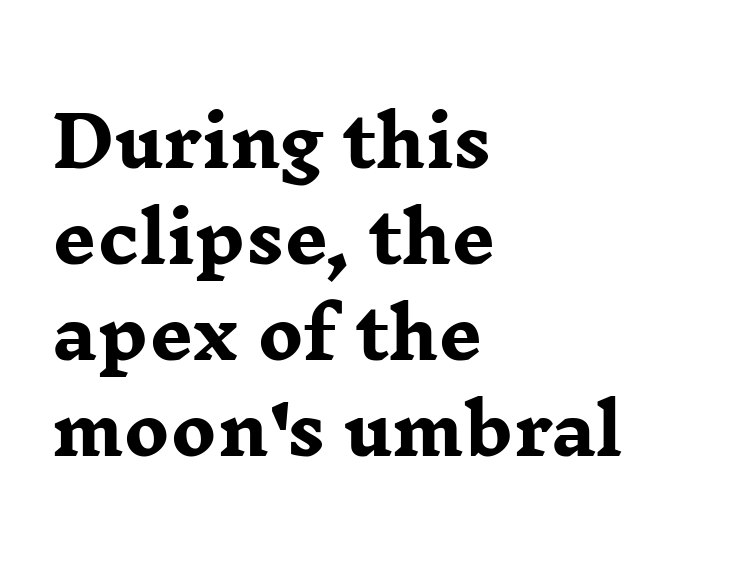
The image shows 68 px heavy, wide serif type, upright; set left-aligned, normal line spacing (1.41x), normal letter spacing, not underlined; low stroke contrast and a medium x-height.
